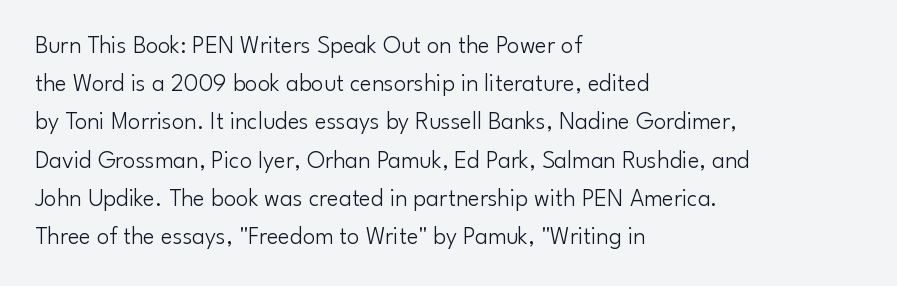
The image shows 25 px text type, upright; set left-aligned, normal line spacing (1.53x), normal letter spacing, not underlined.
